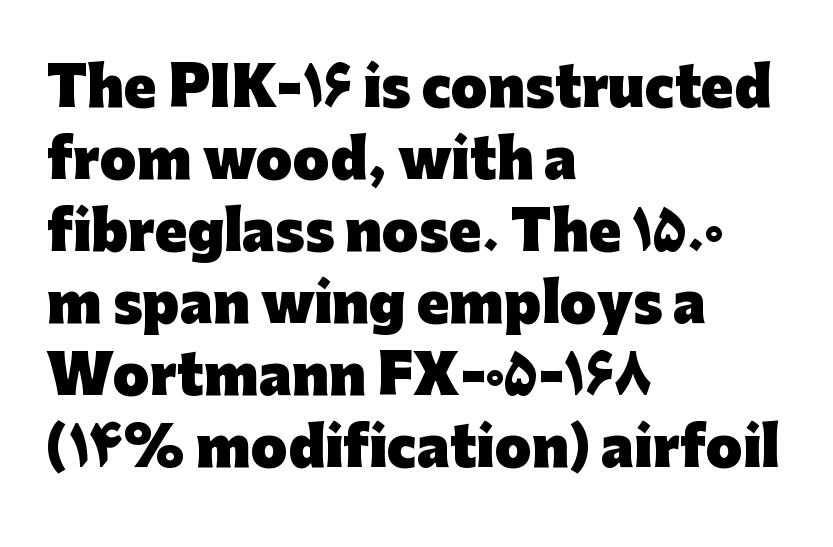
Q: Is the text bold? A: Yes.
Q: Is the text italic (slanted)? A: No, it is upright.
Q: Is the typeface a serif or a sans-serif typeface? A: Sans-serif.
Q: Is the text underlined? A: No.
Q: How is the paragraph aligned? A: Left-aligned.
Q: Is the spacing between letters normal or unusually wide? A: Normal.
Q: Is the spacing between lines tight, normal or loose? A: Normal.
Q: Width (condensed, normal, or wide)? A: Normal.
Q: Stroke contrast? A: Low.
Q: x-height? A: Medium.
Q: Monospaced? A: No.
